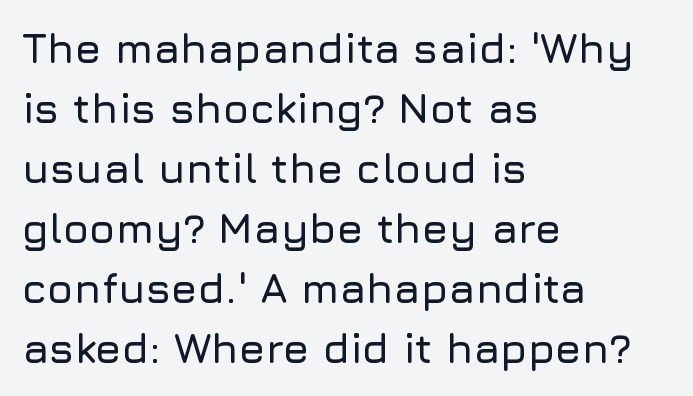
Examine the stroke ends and you'll find no serifs. Standard letterfit; no display-style spreading of the glyphs. Think of a printed novel: that variable character pitch is what you see here. One-word summary of the alignment: left.
